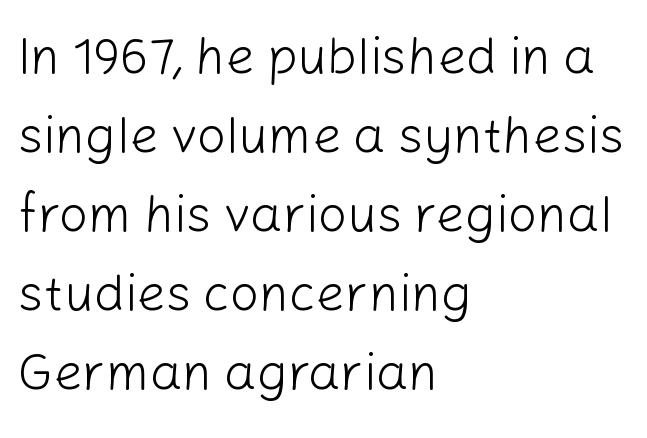
{"serif": "no", "italic": "no", "bold": "no", "weight": "light", "width": "normal", "stroke_contrast": "low", "x_height": "medium", "monospaced": "no", "underline": "no", "align": "left", "line_spacing": "normal", "line_spacing_ratio": 1.55, "letter_spacing": "normal", "letter_spacing_em": 0.0, "glyph_px": 51}
